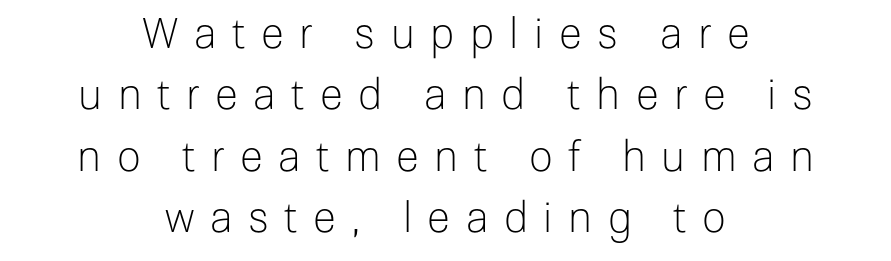
Q: Is the text bold? A: No.
Q: Is the text italic (slanted)? A: No, it is upright.
Q: Is the typeface a serif or a sans-serif typeface? A: Sans-serif.
Q: Is the text underlined? A: No.
Q: How is the paragraph aligned? A: Centered.
Q: Is the spacing between letters normal or unusually wide? A: Unusually wide.
Q: Is the spacing between lines tight, normal or loose? A: Normal.
Q: Width (condensed, normal, or wide)? A: Normal.
Q: Stroke contrast? A: Low.
Q: x-height? A: Medium.
Q: Monospaced? A: No.
